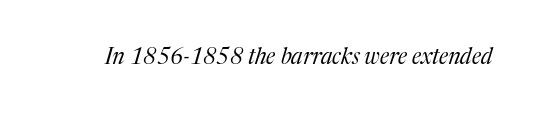
Short note: letters normally spaced. The rendering applies a slant to the glyphs. Compared with a typical body face, this is equally light or lighter still. Honestly, there is no underline to notice here at all.
